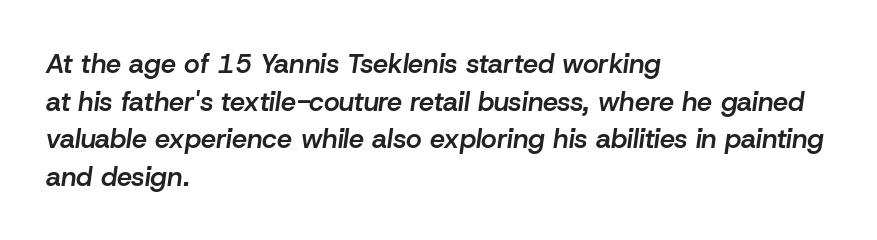
{"italic": "yes", "lean": "right", "slant_degrees": 8, "bold": "semi", "underline": "no", "align": "left", "line_spacing": "normal", "line_spacing_ratio": 1.39, "letter_spacing": "normal", "letter_spacing_em": 0.0, "glyph_px": 27}
